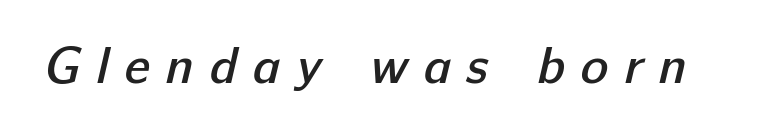
Q: Is the text bold? A: Semi-bold.
Q: Is the typeface a serif or a sans-serif typeface? A: Sans-serif.
Q: Is the text underlined? A: No.
Q: Is the spacing between letters normal or unusually wide? A: Unusually wide.
Q: Width (condensed, normal, or wide)? A: Normal.
Q: Stroke contrast? A: Low.
Q: x-height? A: Medium.
Q: Monospaced? A: No.
